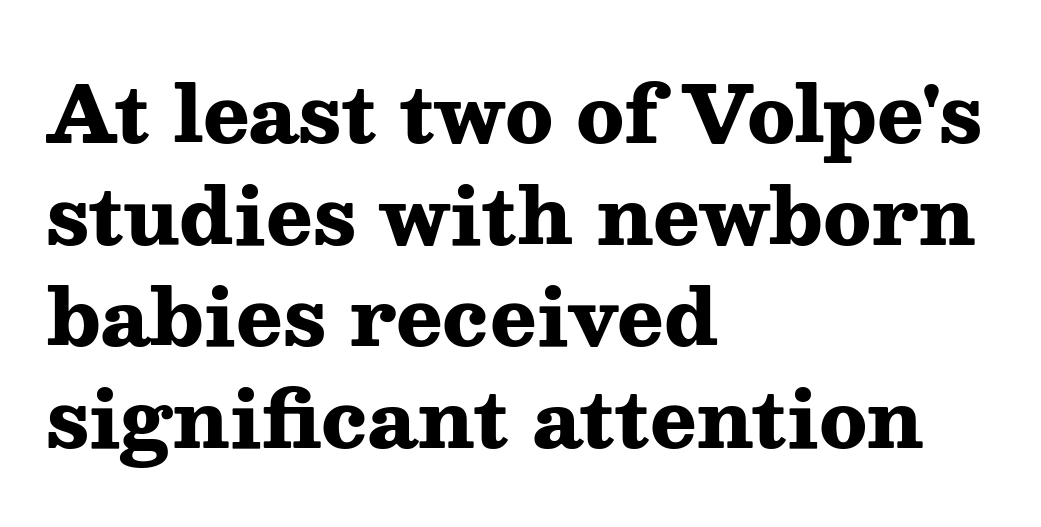
Q: Is the text bold? A: Yes.
Q: Is the text italic (slanted)? A: No, it is upright.
Q: Is the typeface a serif or a sans-serif typeface? A: Serif.
Q: Is the text underlined? A: No.
Q: How is the paragraph aligned? A: Left-aligned.
Q: Is the spacing between letters normal or unusually wide? A: Normal.
Q: Is the spacing between lines tight, normal or loose? A: Normal.
Q: Width (condensed, normal, or wide)? A: Wide.
Q: Stroke contrast? A: Medium.
Q: x-height? A: Medium.
Q: Monospaced? A: No.
